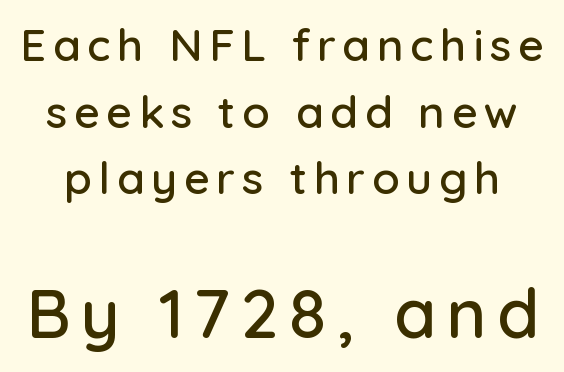
Q: Is the text italic (slanted)? A: No, it is upright.
Q: Is the typeface a serif or a sans-serif typeface? A: Sans-serif.
Q: Is the text underlined? A: No.
Q: Is the spacing between lines tight, normal or loose? A: Normal.
Q: Which block of text is set in a larger size, the first (top) or the second (bottom)? A: The second (bottom) one.
Q: Width (condensed, normal, or wide)? A: Normal.
Q: Stroke contrast? A: Low.
Q: x-height? A: Medium.
Q: Monospaced? A: No.
